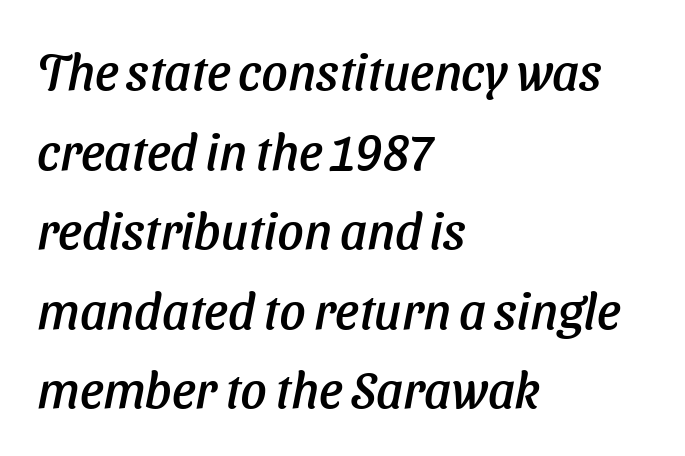
Q: Is the text italic (slanted)? A: Yes, it leans right by about 11 degrees.
Q: Is the text underlined? A: No.
Q: How is the paragraph aligned? A: Left-aligned.
Q: Is the spacing between letters normal or unusually wide? A: Normal.
Q: Is the spacing between lines tight, normal or loose? A: Normal.
Q: Width (condensed, normal, or wide)? A: Normal.
Q: Stroke contrast? A: Low.
Q: x-height? A: Medium.
Q: Monospaced? A: No.
